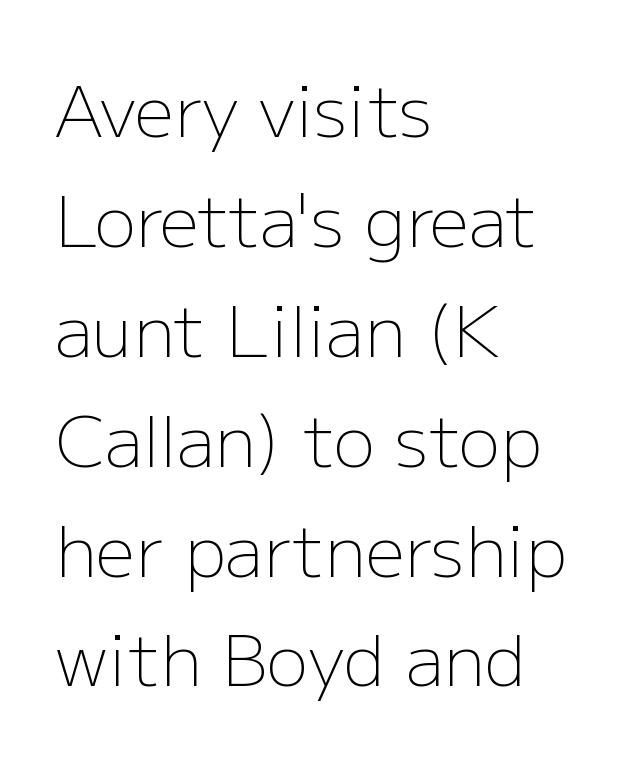
The image shows 70 px light sans-serif type, upright; set left-aligned, normal line spacing (1.57x), normal letter spacing, not underlined; low stroke contrast and a medium x-height.
